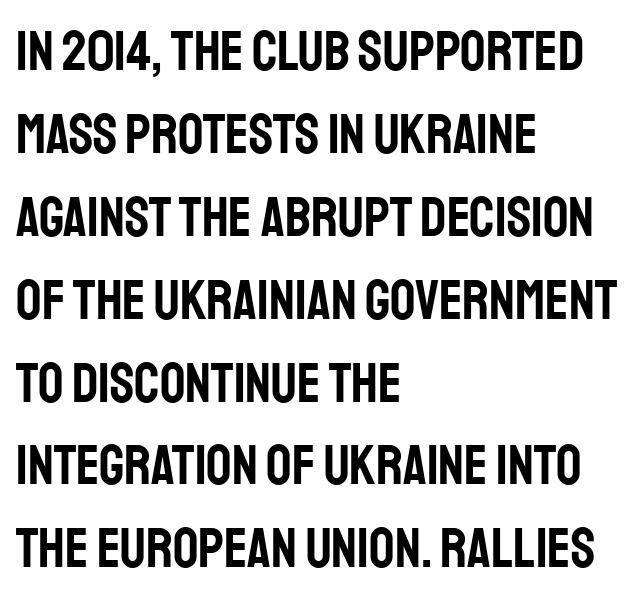
The image shows 56 px condensed sans-serif type, upright; set left-aligned, normal line spacing (1.48x), normal letter spacing, not underlined; low stroke contrast and a large x-height.
